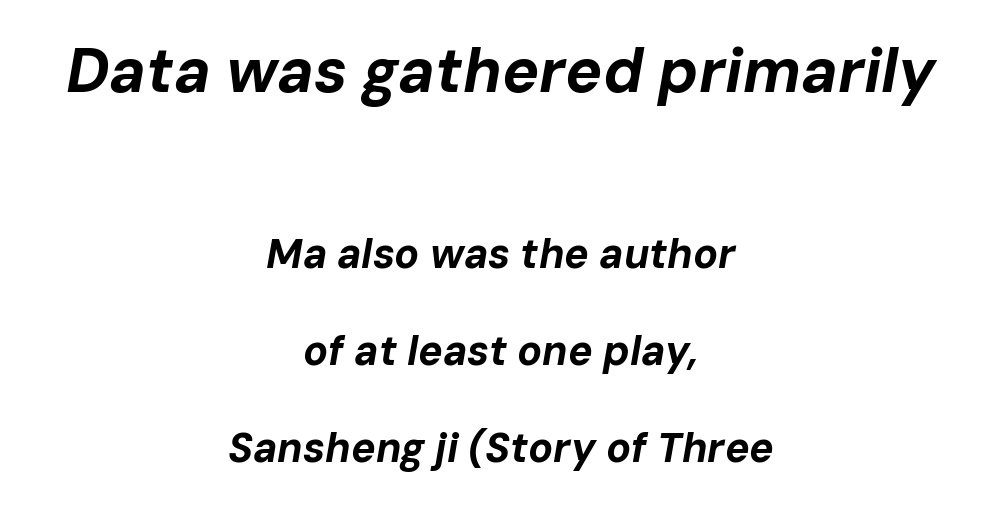
Rows of type keep a wide berth in the vertical direction. Is this a fixed-width face? No — the glyphs have proportional, varying widths. This is oblique type, the kind used for emphasis or titles. The sample has been set heavy, in full bold. Is the letter spacing exaggerated? No — it looks like the ordinary default. If you squint, the top block still reads clearly — it's the larger of the two.
